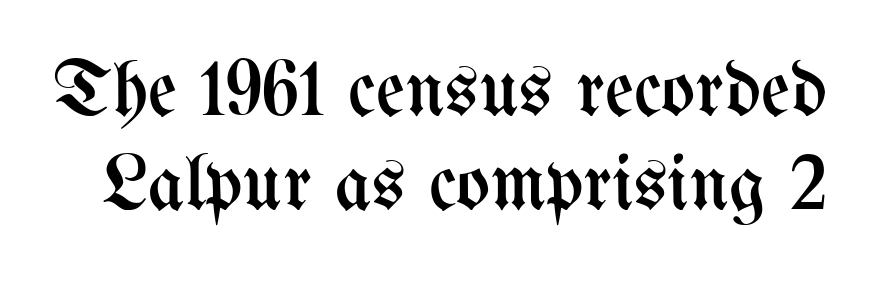
Heft: none added — not bold. The rendering uses natural spacing where letterforms have individual widths. Characters remain perfectly vertical along every line. Words appear dense and cohesive because spacing is normal.
